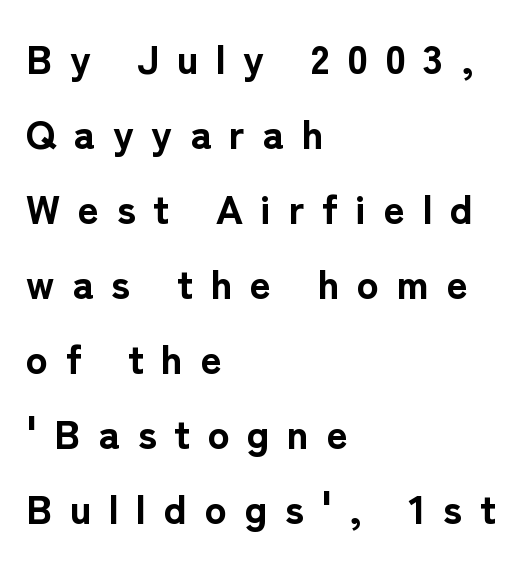
The image shows 41 px bold sans-serif type, upright; set left-aligned, line spacing 1.83x, unusually wide letter spacing (+0.43 em), not underlined; low stroke contrast and a medium x-height.
